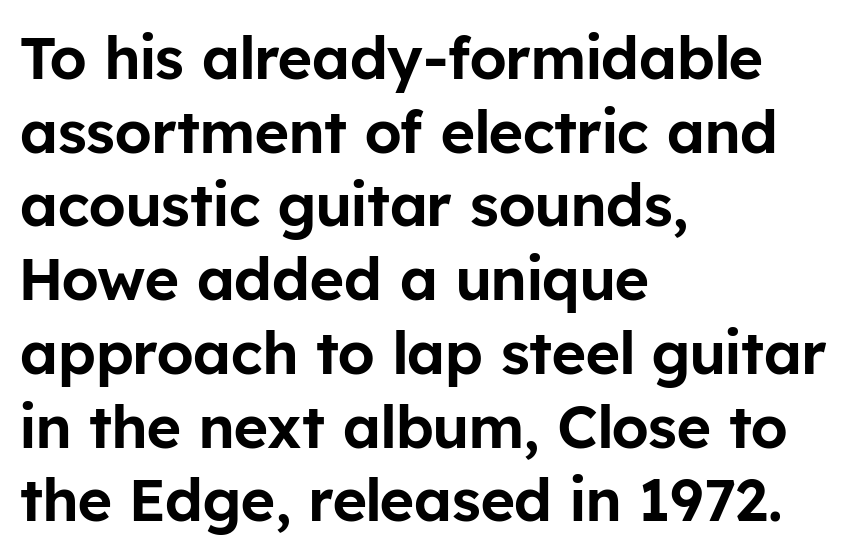
The image shows 59 px sans-serif type, upright; set left-aligned, normal line spacing (1.25x), normal letter spacing, not underlined; low stroke contrast and a medium x-height.
